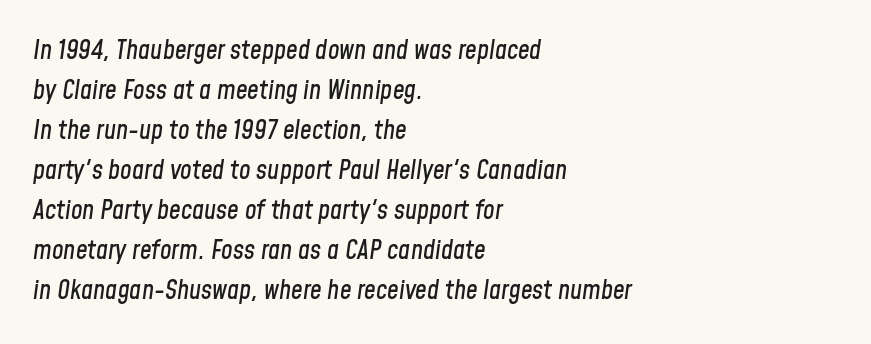
The image shows 26 px text type, italic (leaning right); set left-aligned, normal line spacing (1.54x), normal letter spacing, not underlined.
